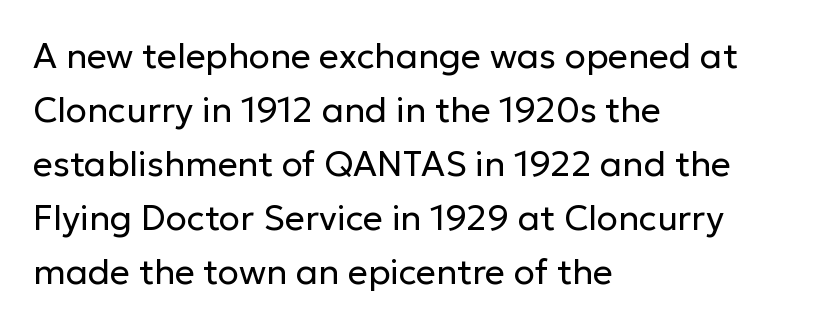
{"serif": "no", "italic": "no", "bold": "no", "weight": "regular", "width": "normal", "stroke_contrast": "low", "x_height": "medium", "monospaced": "no", "underline": "no", "align": "left", "line_spacing": "normal", "line_spacing_ratio": 1.54, "letter_spacing": "normal", "letter_spacing_em": 0.0, "glyph_px": 35}
